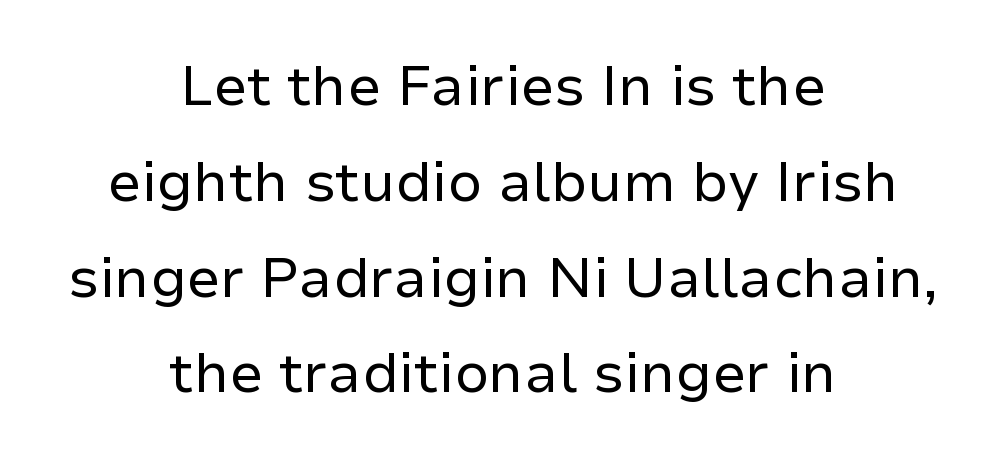
The letterforms sit at book weight or below. Bare-footed words on every line. Nothing sits at the stroke ends, so this counts as sans-serif. Spacing verdict: proportional, widths tailored to each character. Horizontally, the lines are justified to the midpoint only. The typography opts for an upright posture over an oblique one.
